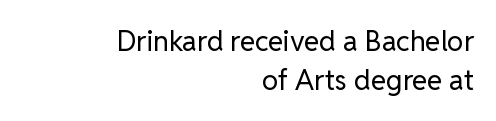
{"serif": "no", "italic": "no", "bold": "no", "weight": "regular", "width": "normal", "stroke_contrast": "low", "x_height": "medium", "monospaced": "no", "underline": "no", "align": "right", "line_spacing": "normal", "line_spacing_ratio": 1.39, "letter_spacing": "normal", "letter_spacing_em": 0.0, "glyph_px": 28}
